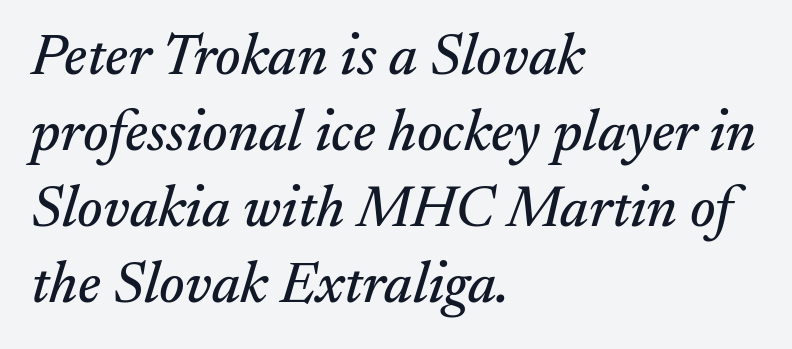
Q: Is the text italic (slanted)? A: Yes, it leans right by about 17 degrees.
Q: Is the typeface a serif or a sans-serif typeface? A: Serif.
Q: Is the text underlined? A: No.
Q: How is the paragraph aligned? A: Left-aligned.
Q: Is the spacing between letters normal or unusually wide? A: Normal.
Q: Is the spacing between lines tight, normal or loose? A: Normal.
Q: Width (condensed, normal, or wide)? A: Normal.
Q: Stroke contrast? A: Medium.
Q: x-height? A: Small.
Q: Monospaced? A: No.
